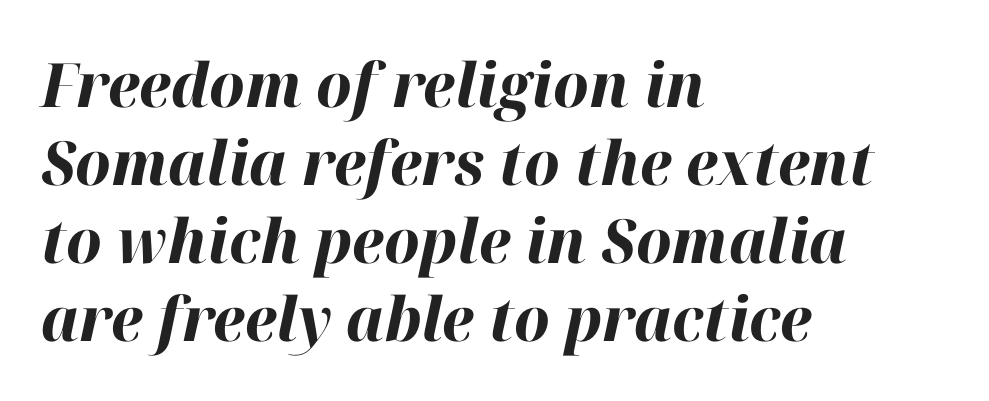
{"italic": "yes", "lean": "right", "slant_degrees": 12, "bold": "yes", "weight": "bold", "width": "normal", "stroke_contrast": "high", "x_height": "medium", "monospaced": "no", "underline": "no", "align": "left", "line_spacing": "normal", "line_spacing_ratio": 1.28, "letter_spacing": "normal", "letter_spacing_em": 0.0, "glyph_px": 61}
